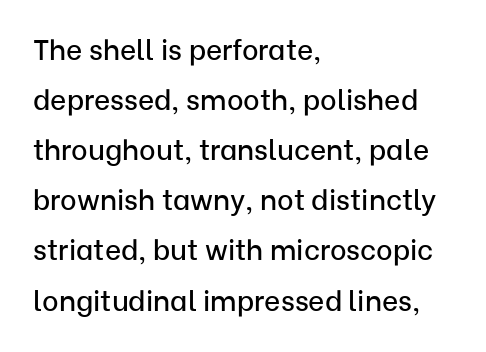
Q: Is the text italic (slanted)? A: No, it is upright.
Q: Is the typeface a serif or a sans-serif typeface? A: Sans-serif.
Q: Is the text underlined? A: No.
Q: How is the paragraph aligned? A: Left-aligned.
Q: Is the spacing between letters normal or unusually wide? A: Normal.
Q: Width (condensed, normal, or wide)? A: Normal.
Q: Stroke contrast? A: Low.
Q: x-height? A: Medium.
Q: Monospaced? A: No.
